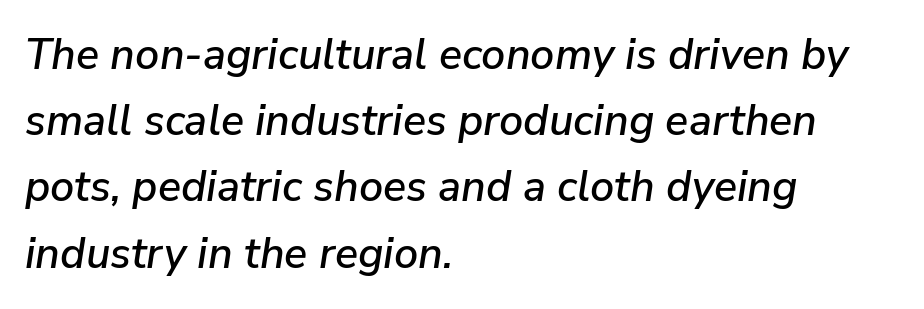
Q: Is the text italic (slanted)? A: Yes, it leans right by about 9 degrees.
Q: Is the text underlined? A: No.
Q: How is the paragraph aligned? A: Left-aligned.
Q: Is the spacing between letters normal or unusually wide? A: Normal.
Q: Is the spacing between lines tight, normal or loose? A: Normal.
Q: Width (condensed, normal, or wide)? A: Normal.
Q: Stroke contrast? A: Low.
Q: x-height? A: Medium.
Q: Monospaced? A: No.
